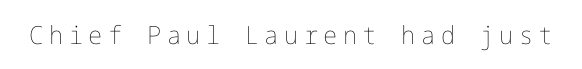
Q: Is the text bold? A: No.
Q: Is the text italic (slanted)? A: No, it is upright.
Q: Is the text underlined? A: No.
Q: Is the spacing between letters normal or unusually wide? A: Unusually wide.
